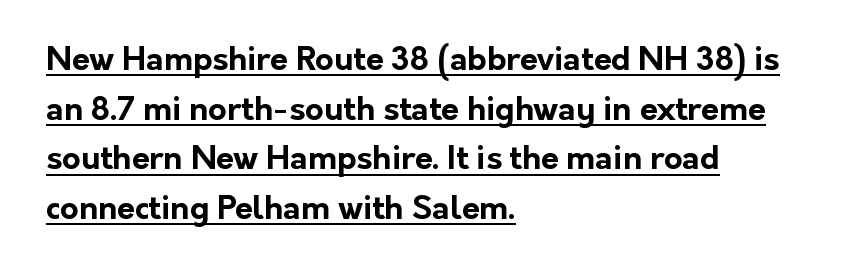
{"serif": "no", "italic": "no", "bold": "yes", "weight": "bold", "width": "normal", "stroke_contrast": "low", "x_height": "medium", "monospaced": "no", "underline": "yes", "align": "left", "line_spacing": "normal", "line_spacing_ratio": 1.55, "letter_spacing": "normal", "letter_spacing_em": 0.0, "glyph_px": 32}
